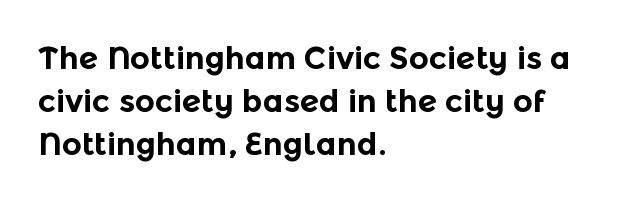
The image shows 31 px bold sans-serif type, upright; set left-aligned, normal line spacing (1.39x), normal letter spacing, not underlined; a medium x-height.
